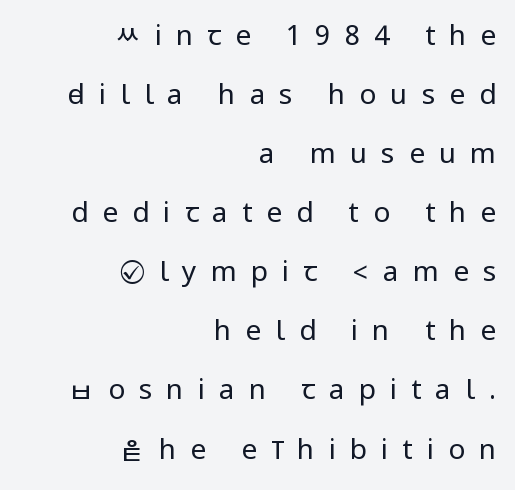
The image shows 28 px regular-weight, condensed sans-serif type, upright; set right-aligned, loose line spacing (2.11x), unusually wide letter spacing (+0.5 em), not underlined; low stroke contrast.
